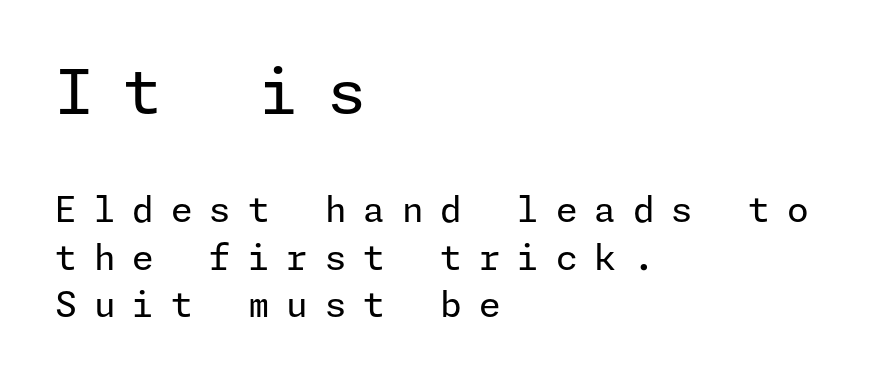
Q: Is the text bold? A: No.
Q: Is the text italic (slanted)? A: No, it is upright.
Q: Is the typeface a serif or a sans-serif typeface? A: Sans-serif.
Q: Is the text underlined? A: No.
Q: How is the paragraph aligned? A: Left-aligned.
Q: Is the spacing between letters normal or unusually wide? A: Unusually wide.
Q: Is the spacing between lines tight, normal or loose? A: Normal.
Q: Which block of text is set in a larger size, the first (top) or the second (bottom)? A: The first (top) one.
Q: Width (condensed, normal, or wide)? A: Normal.
Q: Stroke contrast? A: Low.
Q: x-height? A: Medium.
